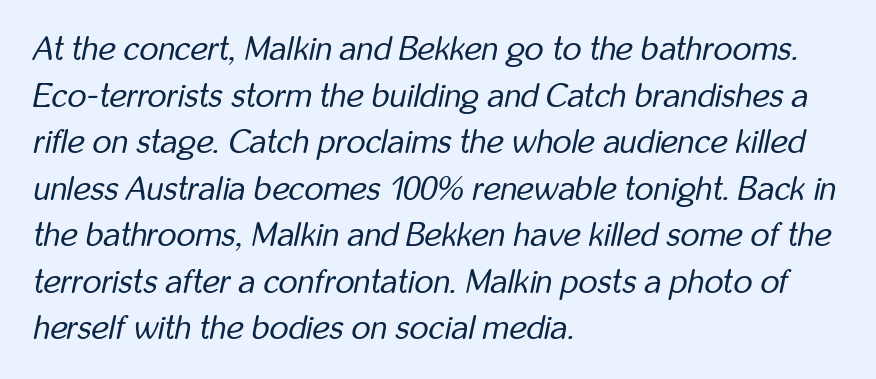
Q: Is the text bold? A: No.
Q: Is the text italic (slanted)? A: Yes, it leans right by about 12 degrees.
Q: Is the text underlined? A: No.
Q: How is the paragraph aligned? A: Left-aligned.
Q: Is the spacing between letters normal or unusually wide? A: Normal.
Q: Is the spacing between lines tight, normal or loose? A: Normal.
Q: Width (condensed, normal, or wide)? A: Condensed.
Q: Stroke contrast? A: Low.
Q: x-height? A: Medium.
Q: Monospaced? A: No.
